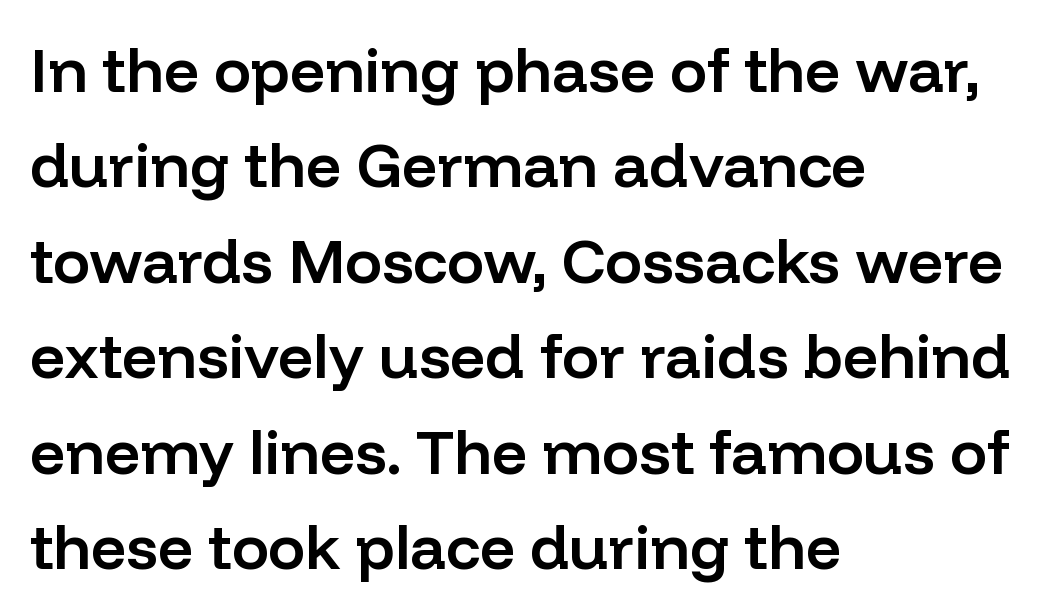
Q: Is the text bold? A: Semi-bold.
Q: Is the text italic (slanted)? A: No, it is upright.
Q: Is the typeface a serif or a sans-serif typeface? A: Sans-serif.
Q: Is the text underlined? A: No.
Q: How is the paragraph aligned? A: Left-aligned.
Q: Is the spacing between letters normal or unusually wide? A: Normal.
Q: Is the spacing between lines tight, normal or loose? A: Normal.
Q: Width (condensed, normal, or wide)? A: Normal.
Q: Stroke contrast? A: Low.
Q: x-height? A: Medium.
Q: Monospaced? A: No.
